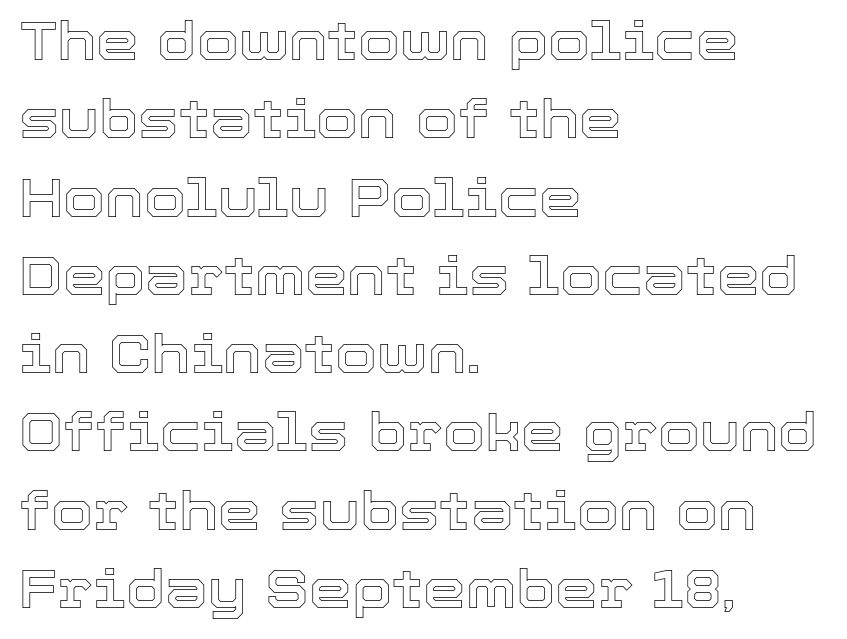
Q: Is the text italic (slanted)? A: No, it is upright.
Q: Is the text underlined? A: No.
Q: How is the paragraph aligned? A: Left-aligned.
Q: Is the spacing between letters normal or unusually wide? A: Normal.
Q: Is the spacing between lines tight, normal or loose? A: Normal.
Q: Width (condensed, normal, or wide)? A: Normal.
Q: x-height? A: Medium.
Q: Monospaced? A: No.
